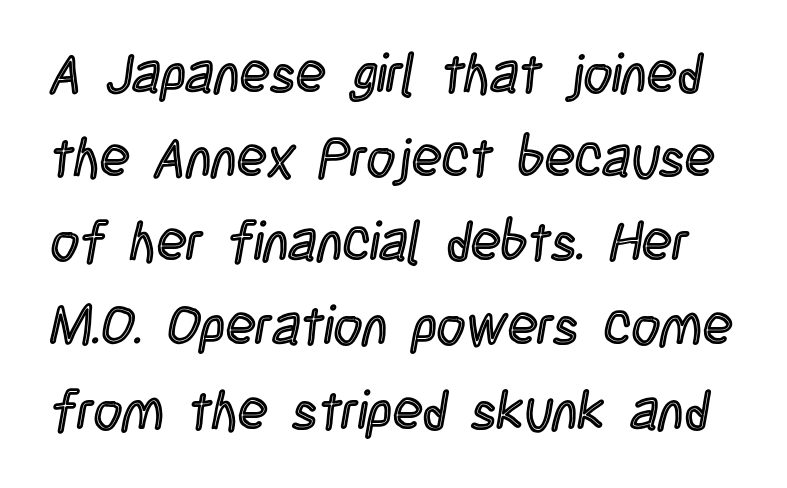
Type without underlining. This sample has the flowing, uneven cadence of proportional lettering. How would I describe the line gaps? Plain and ordinary. How are the letters spaced? Ordinarily, with no added tracking.
